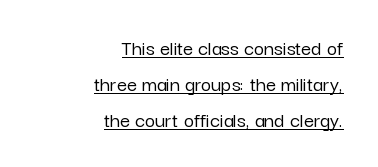
{"italic": "no", "underline": "yes", "align": "right", "line_spacing": "normal", "line_spacing_ratio": 1.63, "letter_spacing": "normal", "letter_spacing_em": 0.0, "glyph_px": 22}
